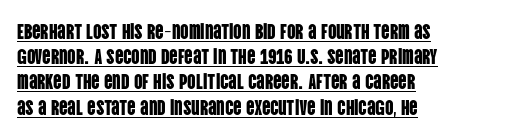
Q: Is the text italic (slanted)? A: No, it is upright.
Q: Is the text underlined? A: Yes.
Q: How is the paragraph aligned? A: Left-aligned.
Q: Is the spacing between letters normal or unusually wide? A: Normal.
